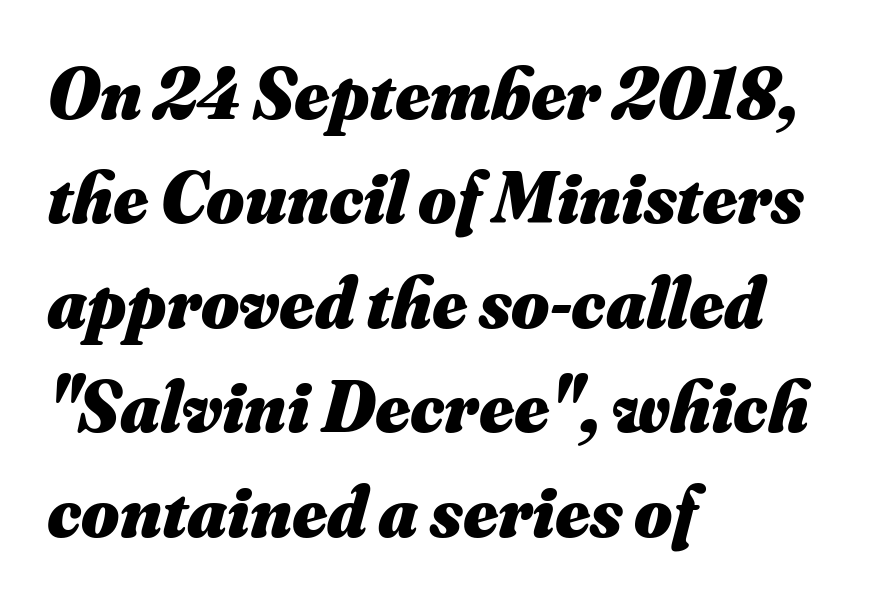
{"italic": "yes", "lean": "right", "slant_degrees": 16, "bold": "yes", "weight": "heavy", "width": "normal", "stroke_contrast": "medium", "x_height": "small", "monospaced": "no", "underline": "no", "align": "left", "line_spacing": "normal", "line_spacing_ratio": 1.43, "letter_spacing": "normal", "letter_spacing_em": 0.0, "glyph_px": 73}
